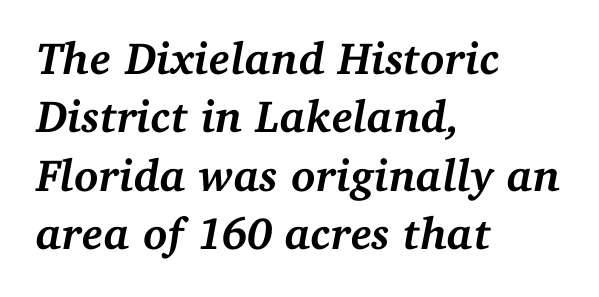
What kind of face is this? One with serifs. How heavy is the stroke? Heavy — this is a bold. The typography opts for an oblique posture over an upright one. Between one letter and the next there's only the usual sliver of space. Honestly, the row spacing looks completely unremarkable.
